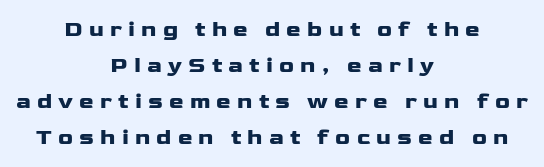
The image shows 22 px bold type, upright; set centered, normal line spacing (1.63x), unusually wide letter spacing (+0.28 em), not underlined.
